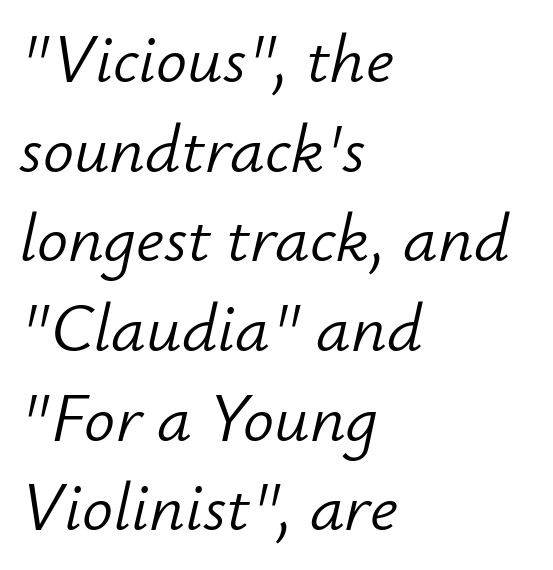
This sample uses an oblique cut, with every glyph tilted off the vertical. Lines of text with bare space underneath. This sample keeps an unexceptional amount of space between lines. Is the type heavy? It reads as light-to-regular instead.
